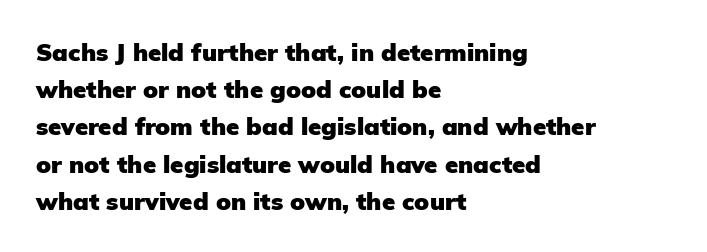
{"italic": "no", "bold": "yes", "underline": "no", "align": "left", "line_spacing": "normal", "line_spacing_ratio": 1.55, "letter_spacing": "normal", "letter_spacing_em": 0.0, "glyph_px": 24}
